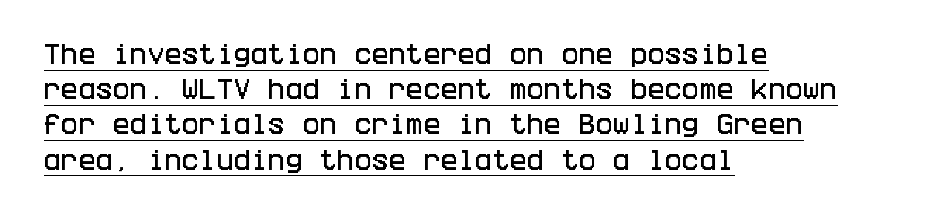
Q: Is the text italic (slanted)? A: No, it is upright.
Q: Is the text underlined? A: Yes.
Q: How is the paragraph aligned? A: Left-aligned.
Q: Is the spacing between letters normal or unusually wide? A: Normal.
Q: Is the spacing between lines tight, normal or loose? A: Normal.
